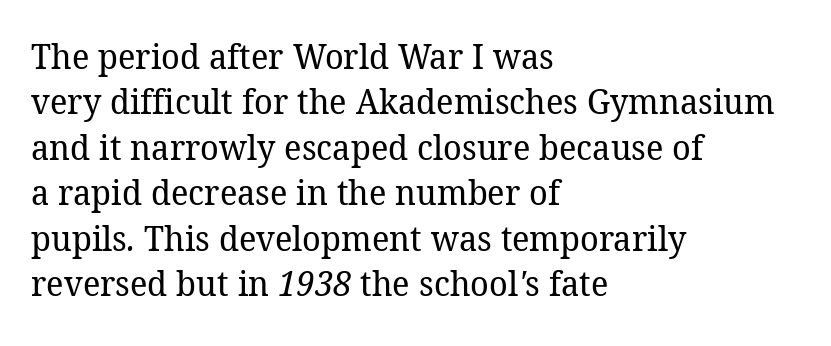
{"serif": "yes", "bold": "no", "weight": "regular", "width": "normal", "stroke_contrast": "low", "x_height": "medium", "monospaced": "no", "underline": "no", "align": "left", "line_spacing": "normal", "line_spacing_ratio": 1.3, "letter_spacing": "normal", "letter_spacing_em": 0.0, "glyph_px": 35}
